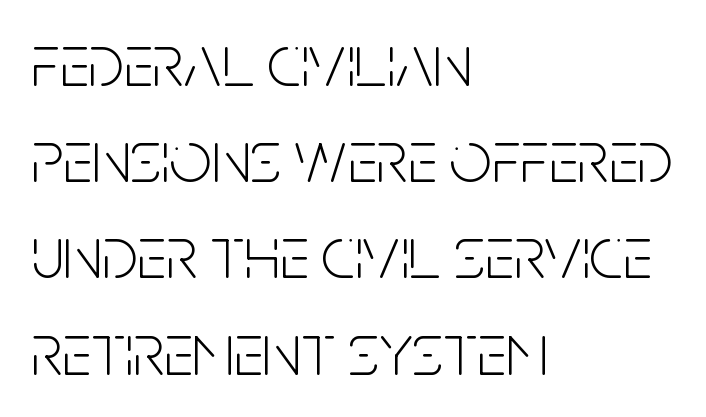
A typesetter would mark this as roman, not italic. Does extra space separate the letters? No, they use regular spacing. Rows of type keep a routine distance in the vertical direction. Proportional: the letters do not fall into vertical columns. A sans-serif font was chosen for this passage. The lines are quadded left.
